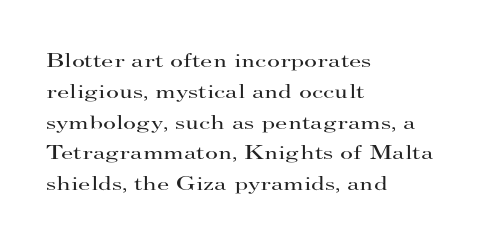
Unmarked baselines from the first word to the last. Between one letter and the next there's only the usual sliver of space. Left-aligned paragraph, ragged on the right. Compared with typical paragraphs, the rows here are spaced about the same. It's the straight-up-and-down kind of type.
